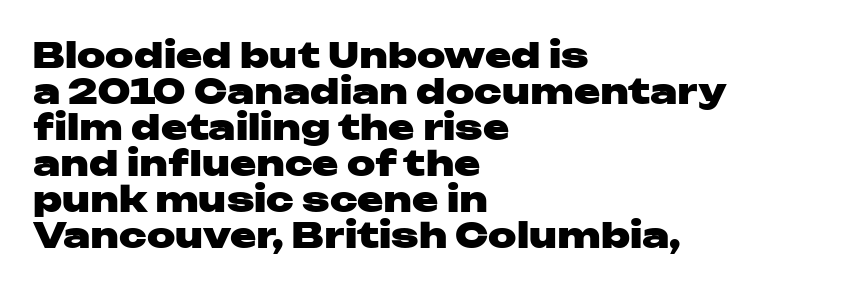
You could barely slide anything between these rows. This sample uses plain, unmodified letter spacing. Layout note: lines flush left. The type family on display is of the sans-serif kind. Character widths vary here, with narrow letters taking less room than wide ones. Honestly, there is no underline to notice here at all.
